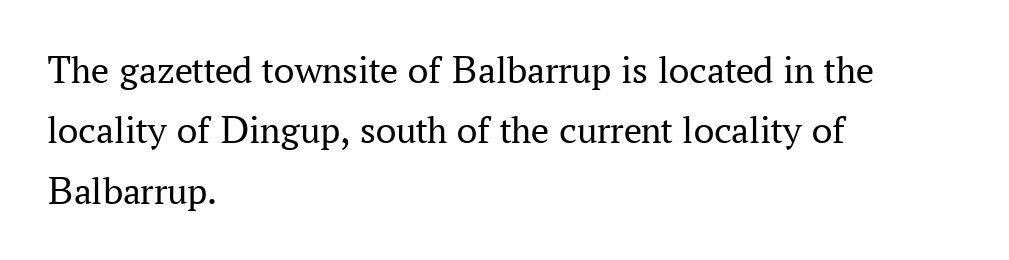
Q: Is the text bold? A: No.
Q: Is the text italic (slanted)? A: No, it is upright.
Q: Is the typeface a serif or a sans-serif typeface? A: Serif.
Q: Is the text underlined? A: No.
Q: How is the paragraph aligned? A: Left-aligned.
Q: Is the spacing between letters normal or unusually wide? A: Normal.
Q: Is the spacing between lines tight, normal or loose? A: Normal.
Q: Width (condensed, normal, or wide)? A: Normal.
Q: Stroke contrast? A: Medium.
Q: x-height? A: Medium.
Q: Monospaced? A: No.
